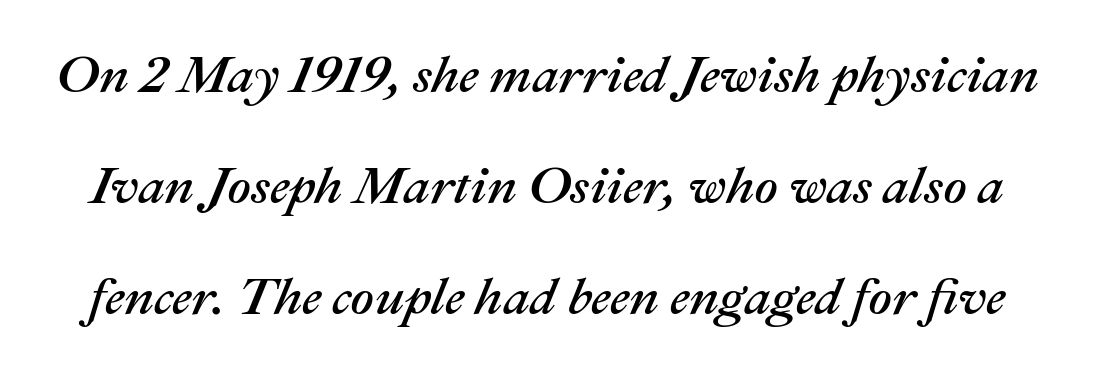
The image shows 52 px text type, italic (leaning right); set loose line spacing (2.13x), normal letter spacing, not underlined; medium stroke contrast and a medium x-height.
